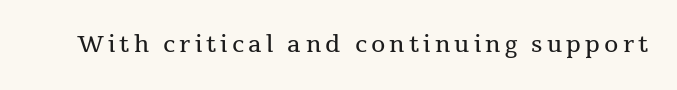
The image shows 23 px text type, upright; set not underlined.
